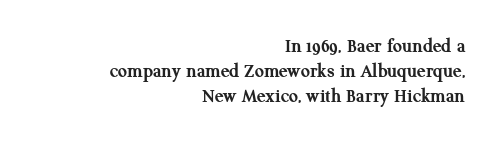
The image shows 20 px bold type, upright; set right-aligned, normal line spacing (1.26x), normal letter spacing, not underlined.
